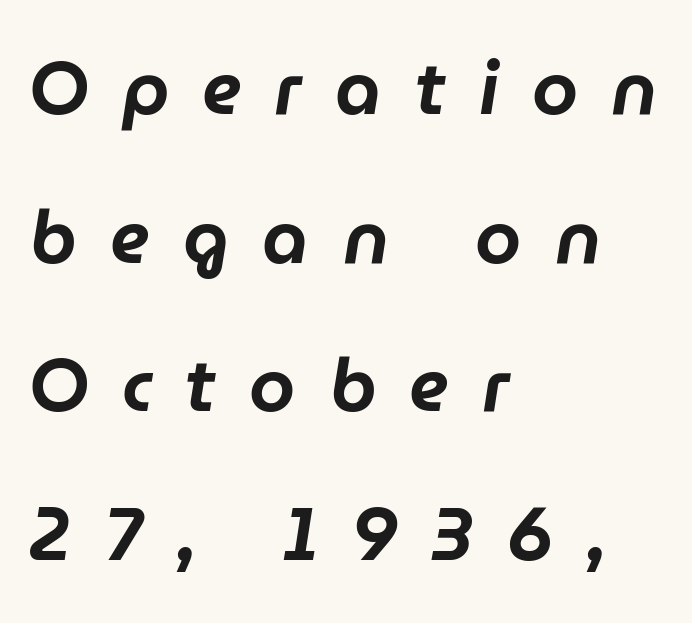
The line-height multiplier appears high, well above default. The face used here is proportionally spaced, like ordinary book or web type. Quick note: underline off. Every row of glyphs begins at an identical x-position on the left.
